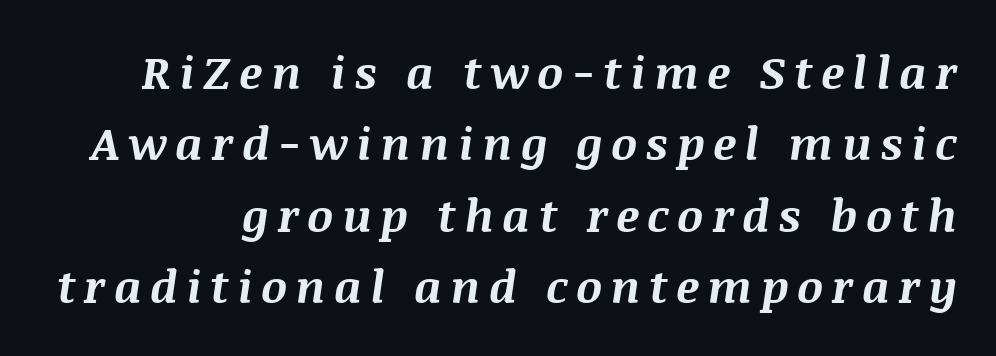
Characters are canted at an angle relative to the baseline's perpendicular. The zone under the glyphs is completely vacant. The rows are spaced the way most documents space them. Varying glyph widths throughout — classic text-font behaviour. Is the type bold? Yes — the strokes are clearly thick and heavy.
